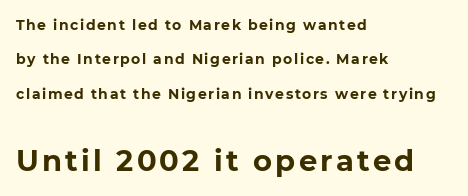
The image shows 29 px bold sans-serif type; set left-aligned, loose line spacing (2.45x), not underlined; the second (bottom) block is 2.07x larger; low stroke contrast and a medium x-height.
